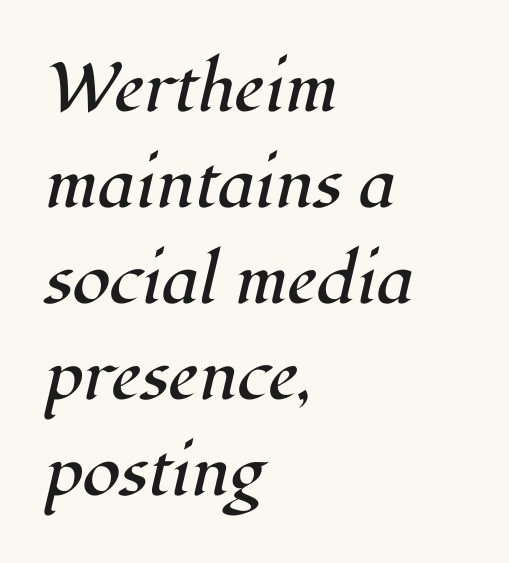
The image shows 69 px regular-weight serif type, italic (leaning right); set left-aligned, normal line spacing (1.39x), normal letter spacing, not underlined; high stroke contrast and a medium x-height.
